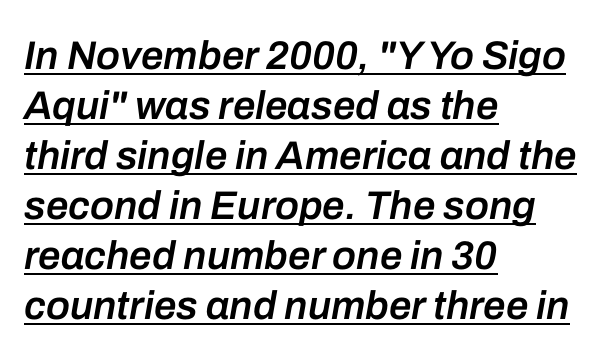
The image shows 40 px semibold type, italic (leaning right); set left-aligned, normal line spacing (1.25x), normal letter spacing, underlined; low stroke contrast and a medium x-height.
